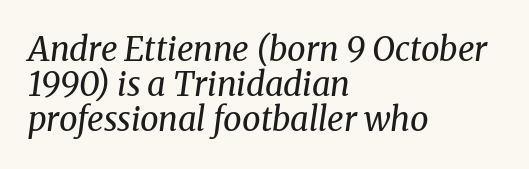
Q: Is the text bold? A: No.
Q: Is the text italic (slanted)? A: Yes, it leans right by about 8 degrees.
Q: Is the typeface a serif or a sans-serif typeface? A: Serif.
Q: Is the text underlined? A: No.
Q: How is the paragraph aligned? A: Left-aligned.
Q: Is the spacing between letters normal or unusually wide? A: Normal.
Q: Is the spacing between lines tight, normal or loose? A: Tight.
Q: Width (condensed, normal, or wide)? A: Normal.
Q: Stroke contrast? A: Medium.
Q: x-height? A: Medium.
Q: Monospaced? A: No.
